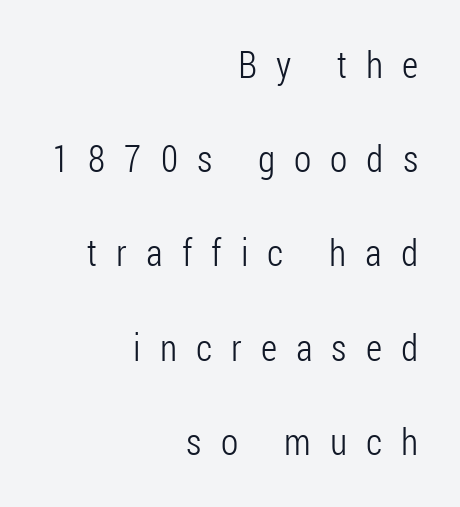
{"serif": "no", "italic": "no", "bold": "no", "weight": "light", "width": "condensed", "stroke_contrast": "low", "x_height": "medium", "monospaced": "no", "underline": "no", "align": "right", "line_spacing": "loose", "line_spacing_ratio": 2.48, "letter_spacing": "wide", "letter_spacing_em": 0.5, "glyph_px": 38}
